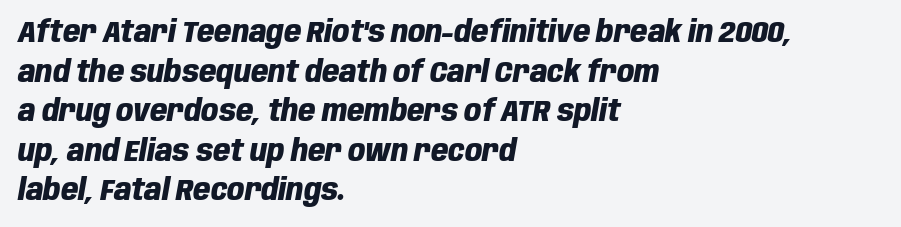
Q: Is the text bold? A: Yes.
Q: Is the text italic (slanted)? A: Yes, it leans right by about 10 degrees.
Q: Is the text underlined? A: No.
Q: How is the paragraph aligned? A: Left-aligned.
Q: Is the spacing between letters normal or unusually wide? A: Normal.
Q: Is the spacing between lines tight, normal or loose? A: Normal.
Q: Width (condensed, normal, or wide)? A: Condensed.
Q: Stroke contrast? A: Low.
Q: x-height? A: Large.
Q: Monospaced? A: No.
